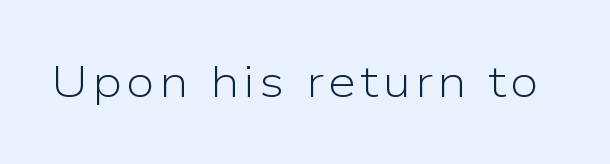
{"serif": "no", "italic": "no", "bold": "no", "weight": "light", "width": "normal", "stroke_contrast": "low", "x_height": "medium", "monospaced": "no", "underline": "no", "glyph_px": 45}
